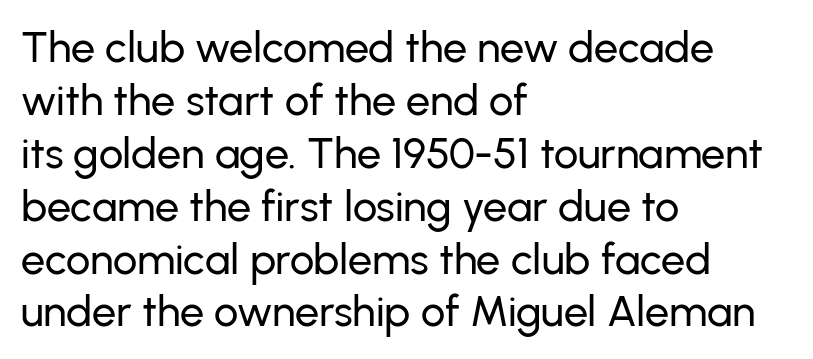
{"serif": "no", "italic": "no", "width": "normal", "stroke_contrast": "low", "x_height": "medium", "monospaced": "no", "underline": "no", "align": "left", "line_spacing_ratio": 1.23, "letter_spacing": "normal", "letter_spacing_em": 0.0, "glyph_px": 43}
